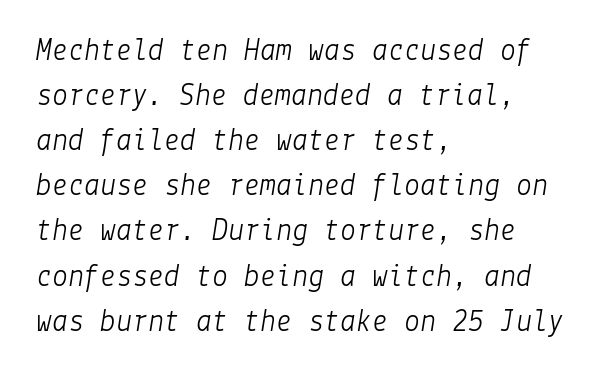
Q: Is the text bold? A: No.
Q: Is the text italic (slanted)? A: Yes, it leans right by about 9 degrees.
Q: Is the text underlined? A: No.
Q: How is the paragraph aligned? A: Left-aligned.
Q: Is the spacing between letters normal or unusually wide? A: Normal.
Q: Is the spacing between lines tight, normal or loose? A: Normal.
Q: Width (condensed, normal, or wide)? A: Normal.
Q: Stroke contrast? A: Low.
Q: x-height? A: Medium.
